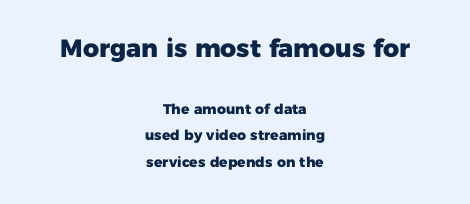
Here the first block reads like a headline and the second like body copy. Reading down the column, the eye jumps a long way to each next line. Default kerning and tracking; the words read as compact shapes. Plain, unruled lines of type.
